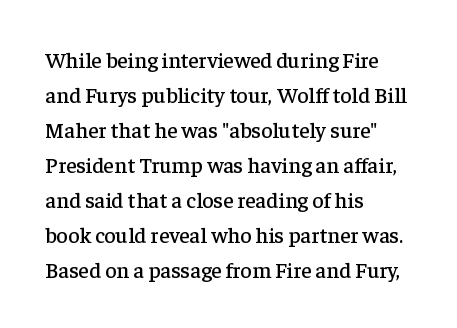
The image shows 22 px text type, upright; set left-aligned, normal line spacing (1.59x), normal letter spacing, not underlined.
